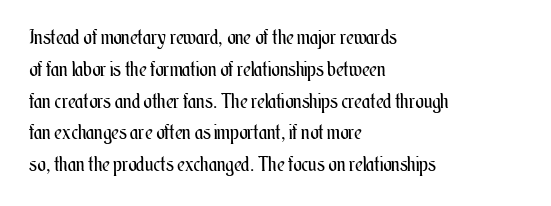
The image shows 20 px text type, upright; set left-aligned, normal line spacing (1.59x), normal letter spacing, not underlined.
